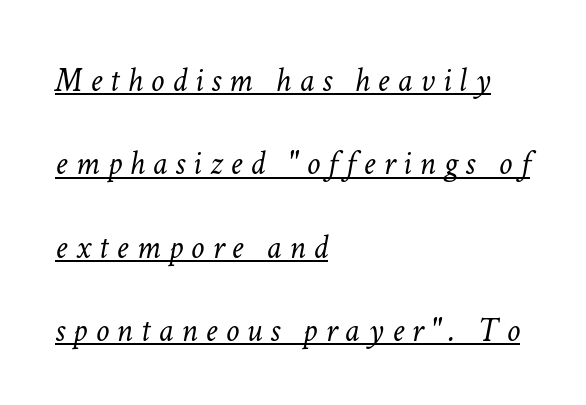
Posture: slanted. These lines have a slow, spaced-out rhythm from letter to letter. On a weight scale, this lands at 450 or below. Leading: increased. You can see a thin bar hugging the bottom of the glyphs.
